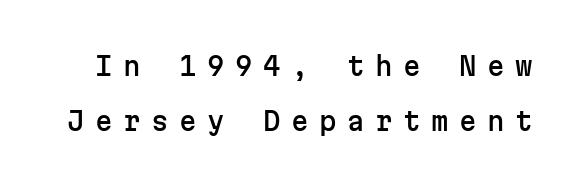
Q: Is the text italic (slanted)? A: No, it is upright.
Q: Is the text underlined? A: No.
Q: Is the spacing between letters normal or unusually wide? A: Unusually wide.
Q: Is the spacing between lines tight, normal or loose? A: Loose.
